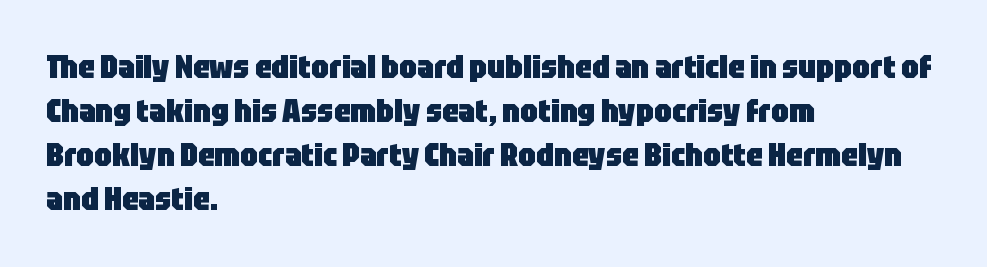
The image shows 32 px heavy, condensed sans-serif type, upright; set left-aligned, normal line spacing (1.38x), normal letter spacing, not underlined; low stroke contrast and a large x-height.
